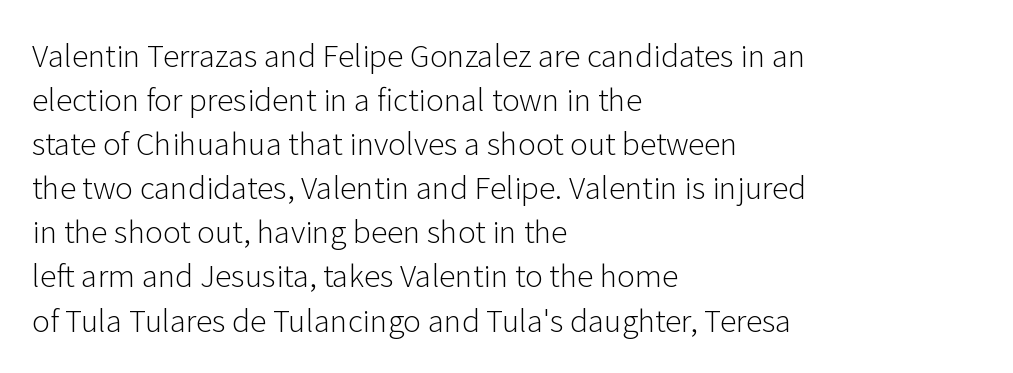
{"serif": "no", "italic": "no", "bold": "no", "weight": "light", "width": "normal", "stroke_contrast": "low", "x_height": "medium", "monospaced": "no", "underline": "no", "align": "left", "line_spacing": "normal", "line_spacing_ratio": 1.47, "letter_spacing": "normal", "letter_spacing_em": 0.0, "glyph_px": 30}
